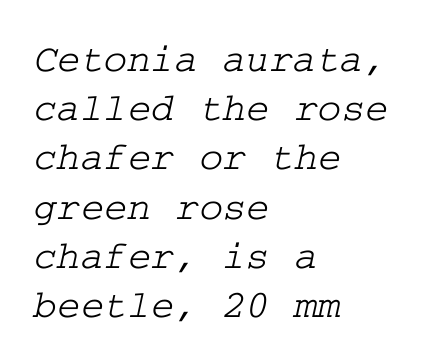
Q: Is the typeface a serif or a sans-serif typeface? A: Serif.
Q: Is the text underlined? A: No.
Q: How is the paragraph aligned? A: Left-aligned.
Q: Is the spacing between letters normal or unusually wide? A: Normal.
Q: Width (condensed, normal, or wide)? A: Wide.
Q: Stroke contrast? A: Low.
Q: x-height? A: Medium.
